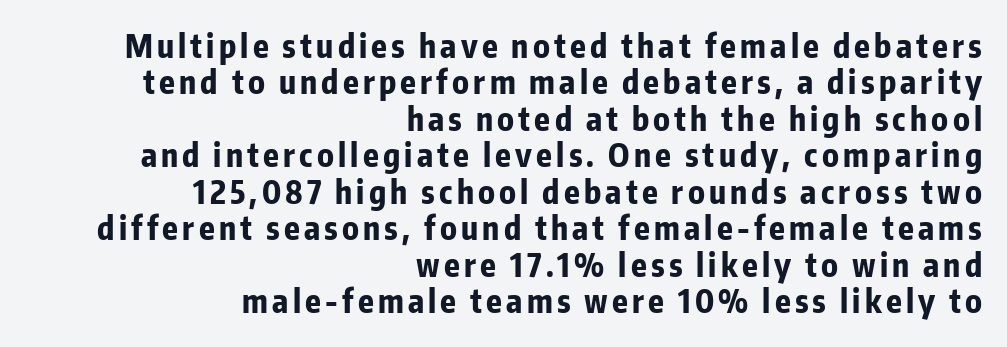
{"serif": "no", "italic": "no", "bold": "yes", "weight": "bold", "width": "condensed", "stroke_contrast": "low", "x_height": "medium", "monospaced": "no", "underline": "no", "align": "right", "line_spacing": "tight", "line_spacing_ratio": 1.14, "glyph_px": 32}
